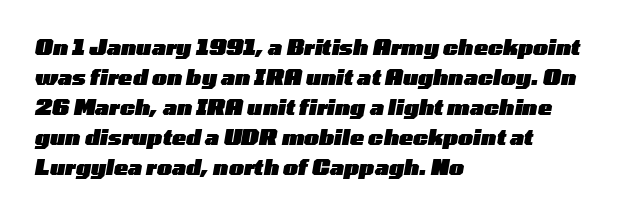
The image shows 21 px bold type, italic (leaning right); set left-aligned, normal line spacing (1.43x), normal letter spacing, not underlined.
